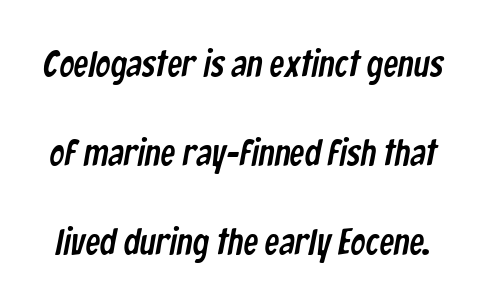
{"serif": "no", "width": "condensed", "stroke_contrast": "low", "x_height": "medium", "monospaced": "no", "underline": "no", "line_spacing": "loose", "line_spacing_ratio": 2.4, "letter_spacing": "normal", "letter_spacing_em": 0.0, "glyph_px": 37}
